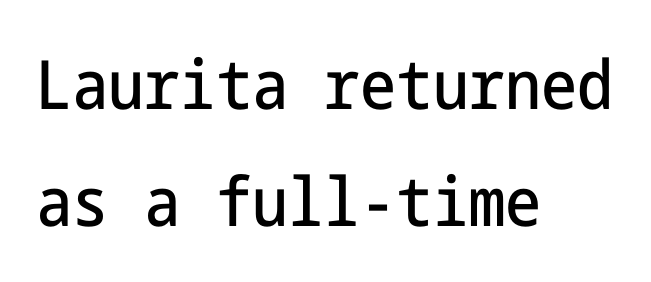
If you drew a ruler down the left edge, every line would touch it. Ordinary non-slanted type is in use. Check where the strokes stop: nothing finishes them off — pure sans. In terms of letterspacing, this is plain default setting. Beneath every word, the page is bare.
